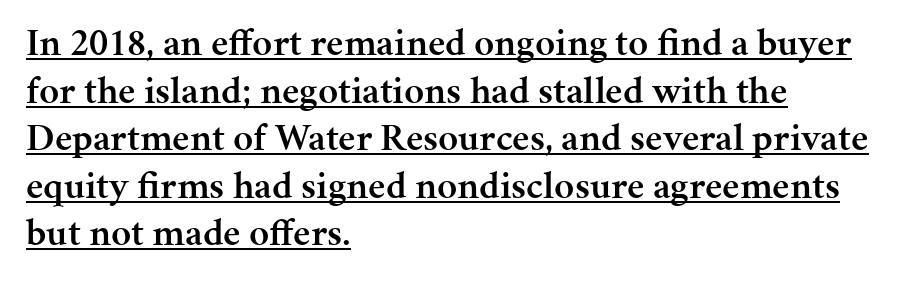
Where is the straight margin? On the left. The characters display serif detailing at their extremities. Short note: letters normally spaced. The face used here is proportionally spaced, like ordinary book or web type.
